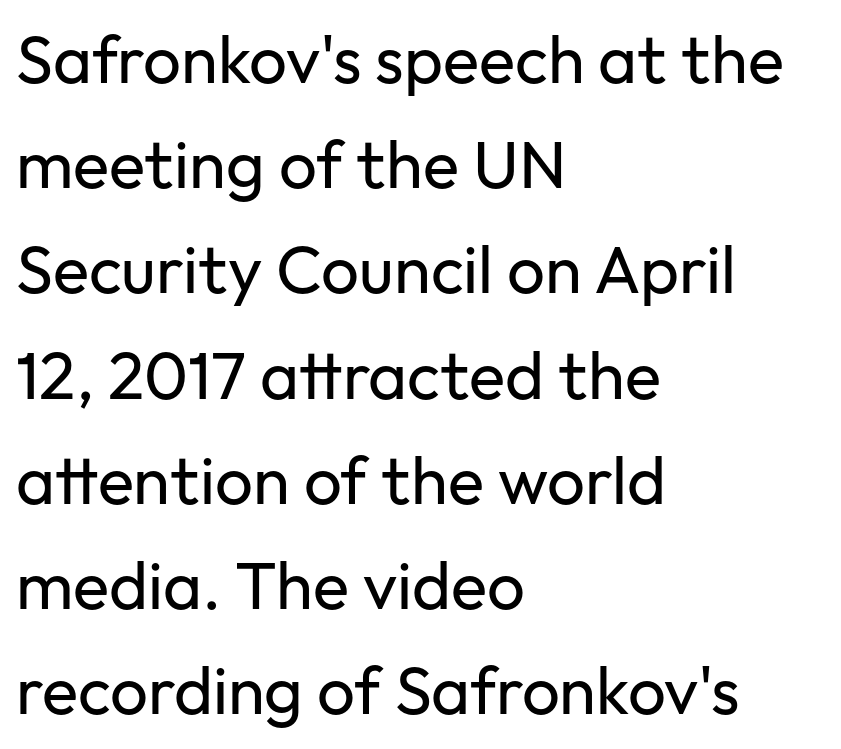
The image shows 67 px regular-weight sans-serif type, upright; set left-aligned, normal line spacing (1.57x), normal letter spacing, not underlined; low stroke contrast and a medium x-height.
